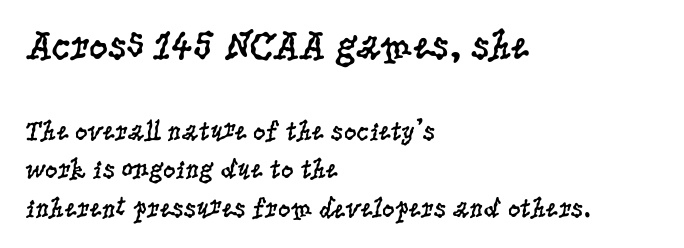
{"serif": "yes", "bold": "no", "weight": "regular", "width": "condensed", "stroke_contrast": "low", "x_height": "large", "monospaced": "no", "underline": "no", "align": "left", "line_spacing": "normal", "line_spacing_ratio": 1.38, "letter_spacing": "normal", "letter_spacing_em": 0.0, "larger_block": "first", "size_ratio": 1.5, "glyph_px": 42}
